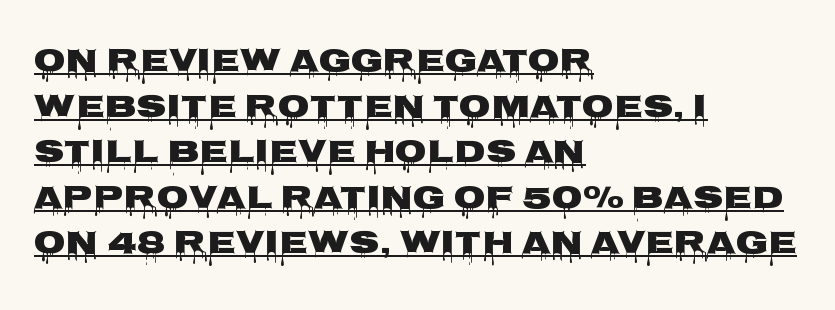
Teacher's note: observe the even left margin — that is flush-left alignment. These lines are rendered in a variable-pitch font. The horizontal fit of the characters is conventional and even. The letters stand upright; this is a roman face. Quick note: interline space is typical. Caption: lettering with a line underneath.
